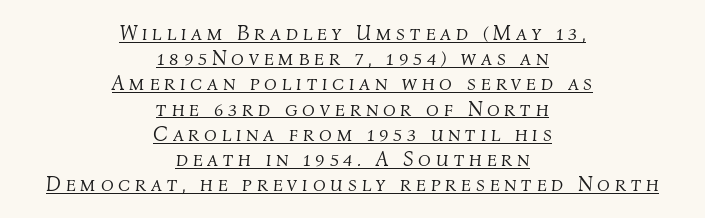
Q: Is the text bold? A: No.
Q: Is the text italic (slanted)? A: Yes, it leans right by about 4 degrees.
Q: Is the text underlined? A: Yes.
Q: How is the paragraph aligned? A: Centered.
Q: Is the spacing between letters normal or unusually wide? A: Unusually wide.
